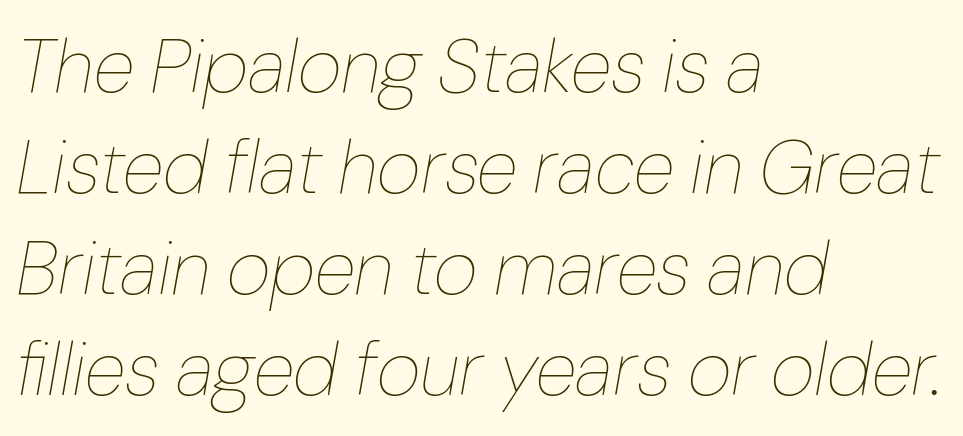
{"italic": "yes", "lean": "right", "slant_degrees": 10, "bold": "no", "weight": "thin", "width": "normal", "stroke_contrast": "low", "x_height": "medium", "monospaced": "no", "underline": "no", "align": "left", "line_spacing": "normal", "line_spacing_ratio": 1.33, "letter_spacing": "normal", "letter_spacing_em": 0.0, "glyph_px": 76}
